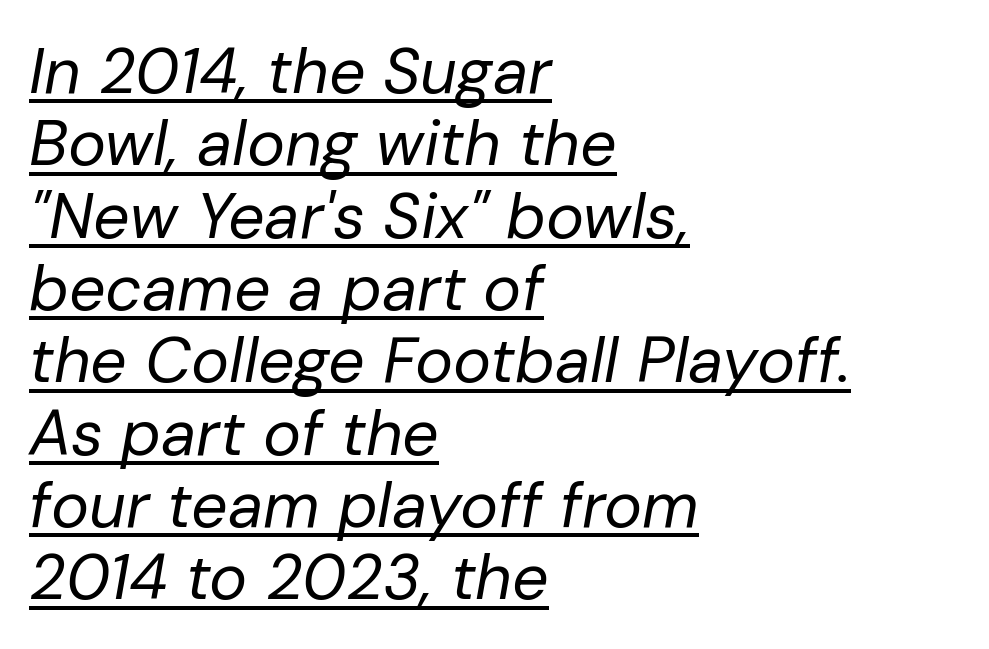
Q: Is the text bold? A: No.
Q: Is the text italic (slanted)? A: Yes, it leans right by about 10 degrees.
Q: Is the text underlined? A: Yes.
Q: How is the paragraph aligned? A: Left-aligned.
Q: Is the spacing between letters normal or unusually wide? A: Normal.
Q: Is the spacing between lines tight, normal or loose? A: Tight.
Q: Width (condensed, normal, or wide)? A: Normal.
Q: Stroke contrast? A: Low.
Q: x-height? A: Medium.
Q: Monospaced? A: No.
